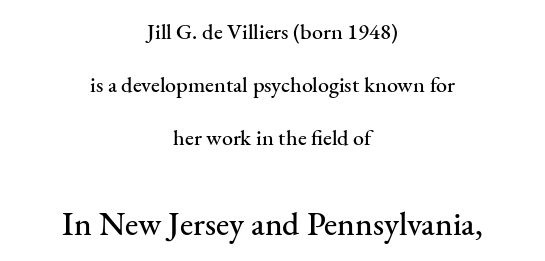
Q: Is the text italic (slanted)? A: No, it is upright.
Q: Is the typeface a serif or a sans-serif typeface? A: Serif.
Q: Is the text underlined? A: No.
Q: How is the paragraph aligned? A: Centered.
Q: Is the spacing between letters normal or unusually wide? A: Normal.
Q: Is the spacing between lines tight, normal or loose? A: Loose.
Q: Which block of text is set in a larger size, the first (top) or the second (bottom)? A: The second (bottom) one.
Q: Width (condensed, normal, or wide)? A: Normal.
Q: Stroke contrast? A: Medium.
Q: x-height? A: Small.
Q: Monospaced? A: No.
